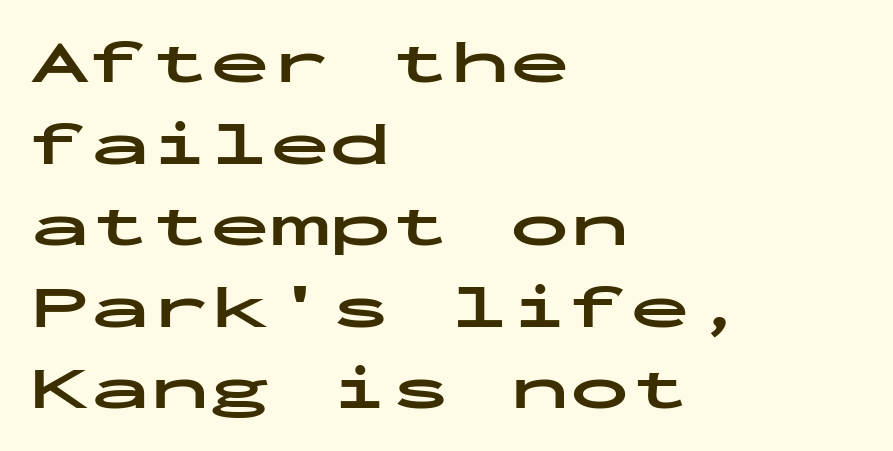
No italicization has been applied; the sample stays upright. Look at the stroke-to-counter ratio: heavy, a bold. The typeface chosen for these lines omits serifs. The ragged edge is on the right, which tells us the setting is flush left.
